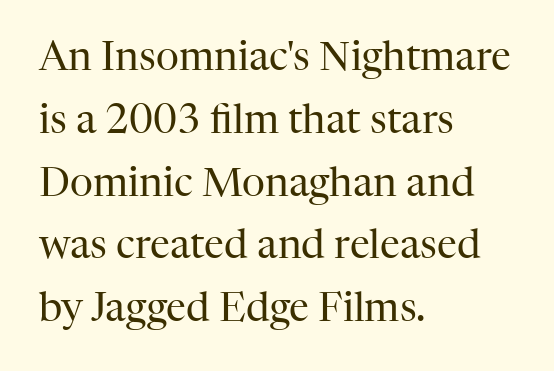
The image shows 40 px regular-weight serif type, upright; set left-aligned, normal line spacing (1.57x), normal letter spacing, not underlined; high stroke contrast and a medium x-height.
